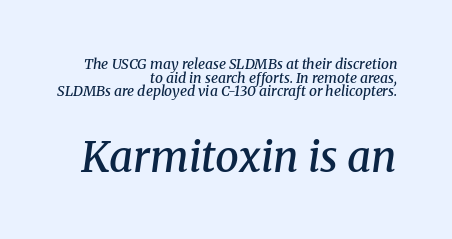
Descender tails drop into unmarked territory. These lines carry some extra weight — a demibold, not a full bold. I'd call this a serif setting — the letters wear small feet. The letters advance in unequal steps, a hallmark of proportional type. Is the type slanted? Yes — the strokes lean at a clear angle.
